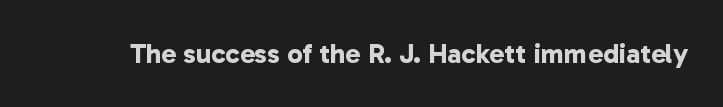
{"serif": "no", "bold": "yes", "weight": "bold", "width": "normal", "stroke_contrast": "low", "x_height": "medium", "monospaced": "no", "underline": "no", "letter_spacing": "normal", "letter_spacing_em": 0.0, "glyph_px": 28}
